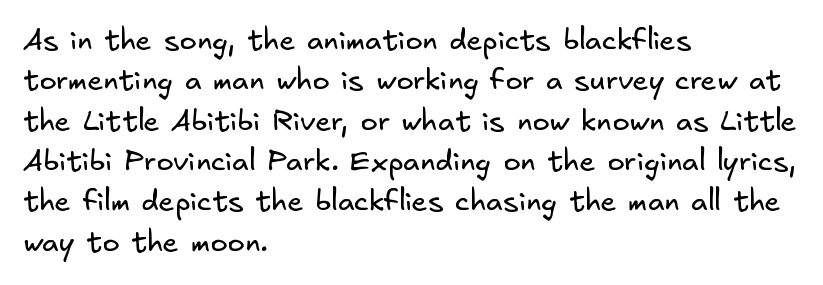
Counters stay open thanks to moderate or lighter strokes. The text block is weighted toward the left margin, trailing off unevenly rightward. The passage shown is typeset with a sans-serif family. Underline: absent. The space between consecutive lines is moderate. Characters follow at the spacing the type designer built in.
